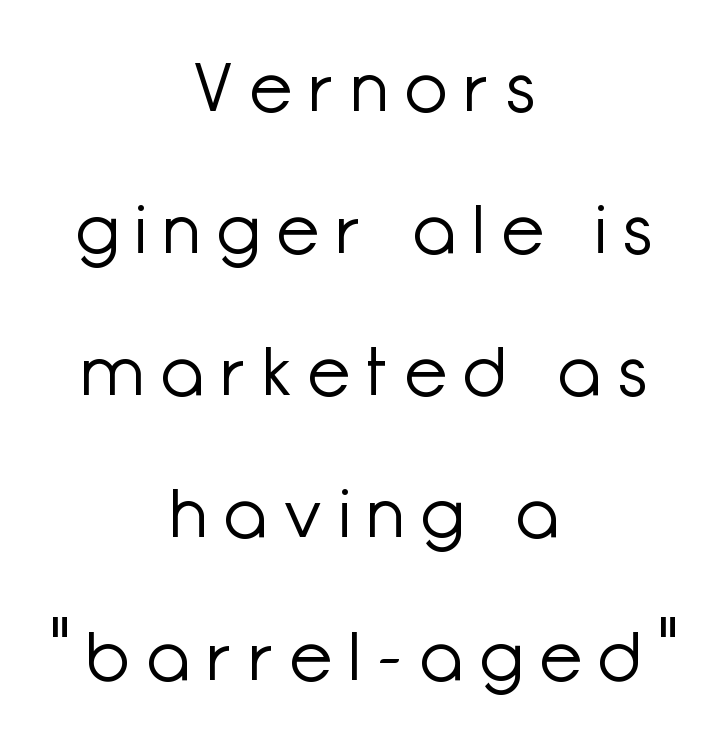
The image shows 69 px light sans-serif type, upright; set centered, loose line spacing (2.06x), unusually wide letter spacing (+0.26 em), not underlined; low stroke contrast and a medium x-height.
